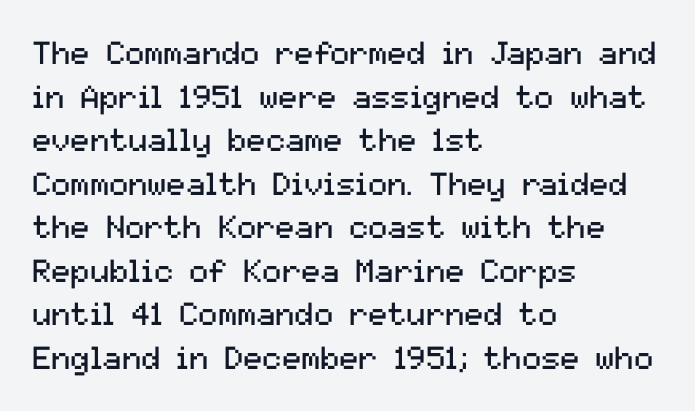
{"serif": "no", "italic": "no", "bold": "no", "weight": "regular", "width": "normal", "stroke_contrast": "medium", "x_height": "medium", "monospaced": "no", "underline": "no", "align": "left", "line_spacing": "normal", "line_spacing_ratio": 1.36, "letter_spacing": "normal", "letter_spacing_em": 0.0, "glyph_px": 32}
